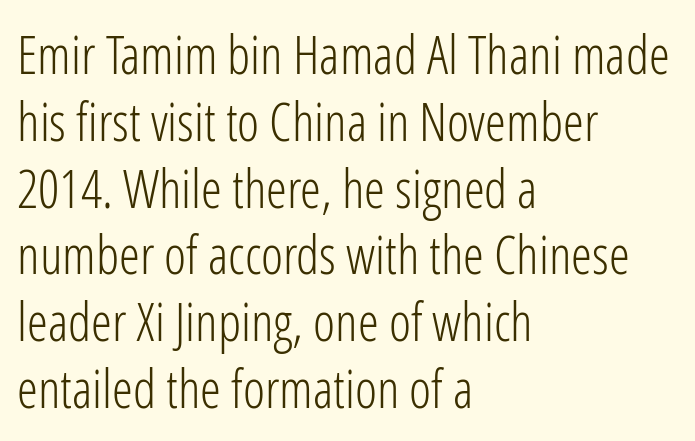
The image shows 53 px light, condensed sans-serif type, upright; set left-aligned, normal line spacing (1.26x), normal letter spacing, not underlined; low stroke contrast and a medium x-height.
